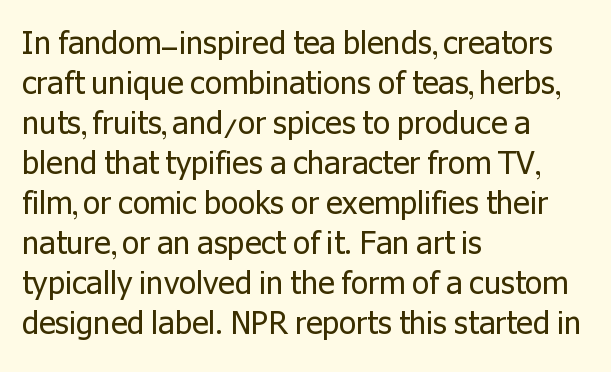
The image shows 31 px regular-weight sans-serif type, upright; set left-aligned, normal line spacing (1.29x), normal letter spacing, not underlined; low stroke contrast and a medium x-height.
